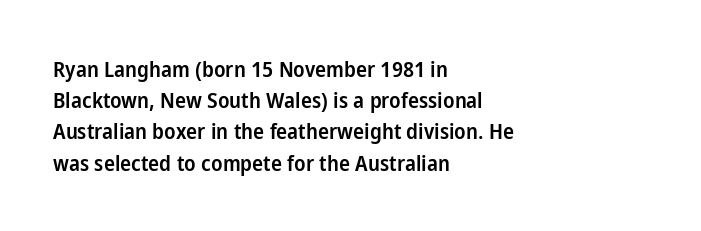
Q: Is the text bold? A: Semi-bold.
Q: Is the text italic (slanted)? A: No, it is upright.
Q: Is the text underlined? A: No.
Q: How is the paragraph aligned? A: Left-aligned.
Q: Is the spacing between letters normal or unusually wide? A: Normal.
Q: Is the spacing between lines tight, normal or loose? A: Normal.
